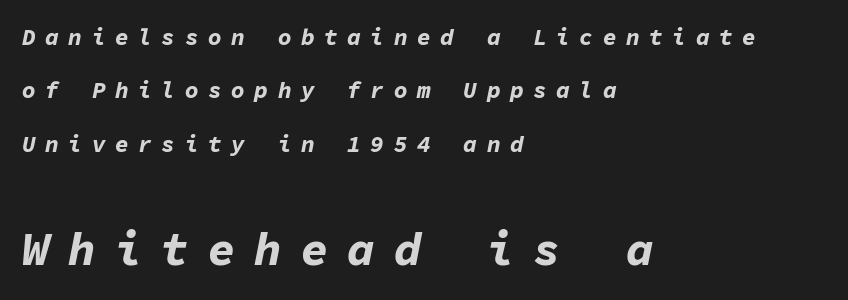
The image shows 46 px bold type, italic (leaning right), monospaced; set left-aligned, loose line spacing (2.32x), unusually wide letter spacing (+0.41 em), not underlined; the second (bottom) block is 2.0x larger; low stroke contrast and a medium x-height.
